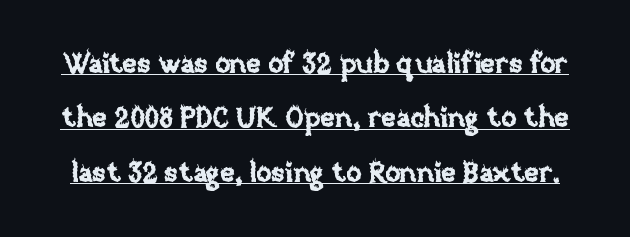
Q: Is the text italic (slanted)? A: No, it is upright.
Q: Is the text underlined? A: Yes.
Q: Is the spacing between letters normal or unusually wide? A: Normal.
Q: Is the spacing between lines tight, normal or loose? A: Loose.
Q: Width (condensed, normal, or wide)? A: Normal.
Q: Stroke contrast? A: Low.
Q: x-height? A: Large.
Q: Monospaced? A: No.
